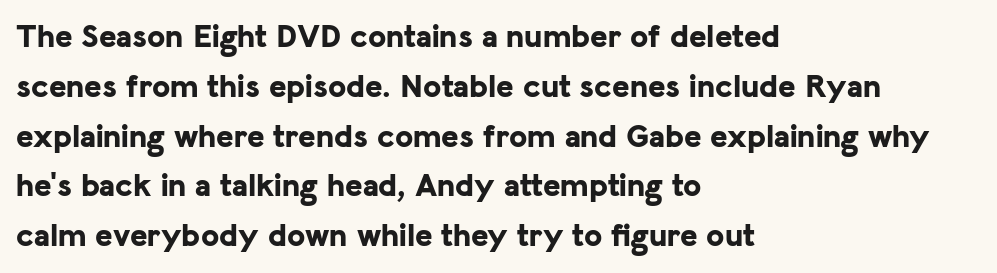
This sample uses an upright cut, with every glyph sitting square on the baseline. Grotesque or geometric, the face here clearly has no serifs. This rendering features lettering with no underline. A full-strength bold gives these letters their thick strokes. Think of a printed novel: that variable character pitch is what you see here. The text block is weighted toward the left margin, trailing off unevenly rightward.
